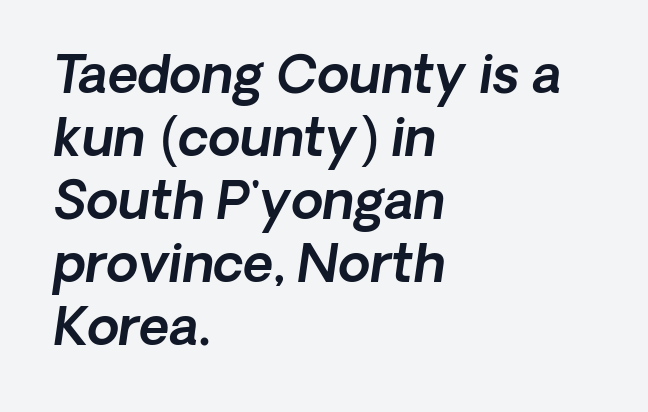
The area under the type is left untouched. Character widths vary here, with narrow letters taking less room than wide ones. There is no visible air inserted between adjacent glyphs. Does the lettering tilt? It does — this is italic. Teacher's note: observe the even left margin — that is flush-left alignment.
